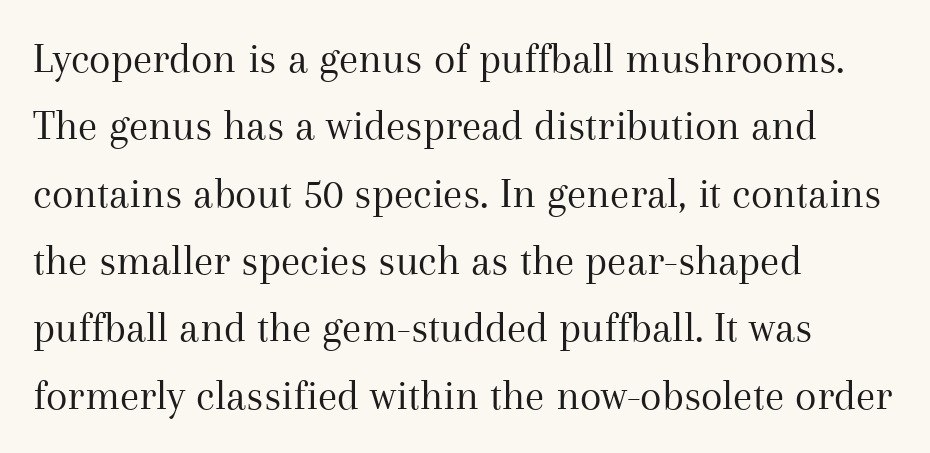
The image shows 44 px regular-weight serif type, upright; set left-aligned, normal line spacing (1.53x), normal letter spacing, not underlined; medium stroke contrast and a medium x-height.
